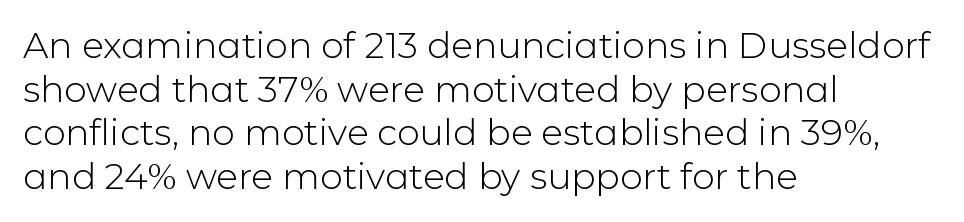
Posture: vertical. Tracking here is standard; glyphs follow each other at the usual distance. Examine the stroke ends and you'll find no serifs. Notice how the passage keeps a crisp vertical edge on the left only. Summary of weight: not heavy and not bold. The area under the type is left untouched.
